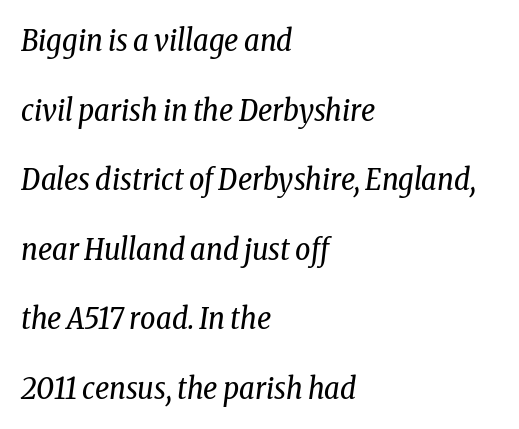
The image shows 30 px regular-weight, condensed serif type, italic (leaning right); set left-aligned, loose line spacing (2.32x), normal letter spacing, not underlined; low stroke contrast and a medium x-height.
